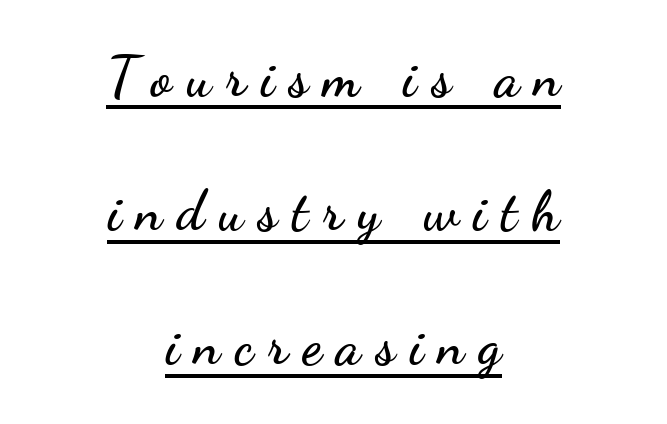
{"serif": "no", "width": "wide", "stroke_contrast": "low", "x_height": "small", "monospaced": "no", "underline": "yes", "align": "center", "line_spacing": "loose", "line_spacing_ratio": 2.44, "letter_spacing": "wide", "letter_spacing_em": 0.27, "glyph_px": 55}
